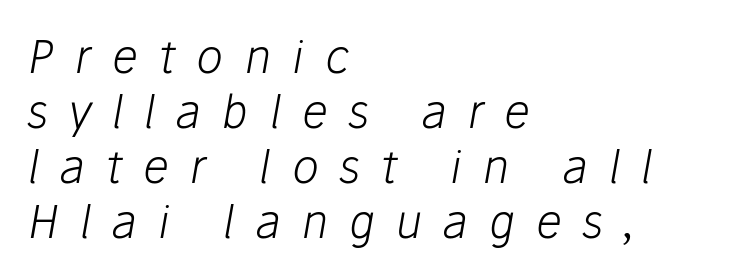
Do the characters align in a grid? No, the font is proportional. These glyphs show unthickened strokes, regular width or finer. Characters are canted at an angle relative to the baseline's perpendicular. Where is the straight margin? On the left. Nobody drew a line under any word here. The type is letterspaced generously, with wide tracking.
